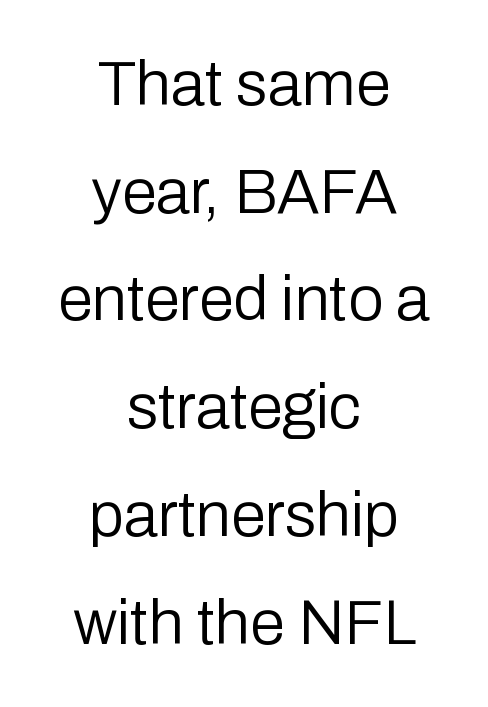
Serif or sans? Sans — the stroke terminals are bare. When letters stand straight like this, we call the style roman or upright. Spacing verdict: proportional, widths tailored to each character. Letter spacing: default.
